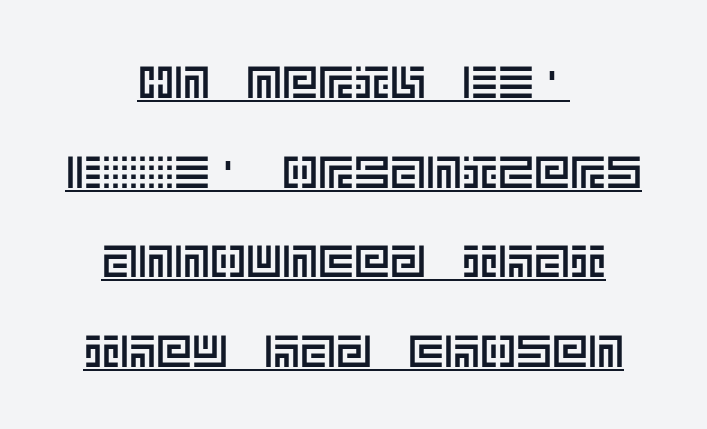
Q: Is the text italic (slanted)? A: No, it is upright.
Q: Is the text underlined? A: Yes.
Q: How is the paragraph aligned? A: Centered.
Q: Is the spacing between letters normal or unusually wide? A: Normal.
Q: Is the spacing between lines tight, normal or loose? A: Loose.
Q: Width (condensed, normal, or wide)? A: Normal.
Q: x-height? A: Large.
